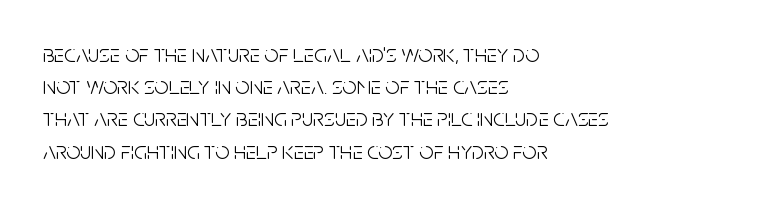
These lines keep a tight, regular rhythm from letter to letter. This sample is left-justified, so line endings fall wherever the words run out. The space between consecutive lines is moderate. Do the letters lean? They stand straight. The passage shown is not underscored anywhere. Stems and bowls with no extra thickness — not bold.
